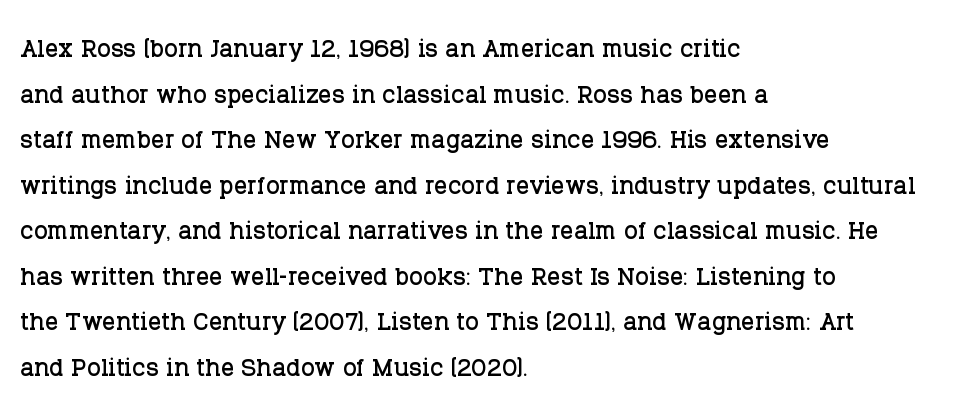
The image shows 33 px serif type, upright; set left-aligned, normal line spacing (1.38x), normal letter spacing, not underlined; low stroke contrast and a large x-height.
